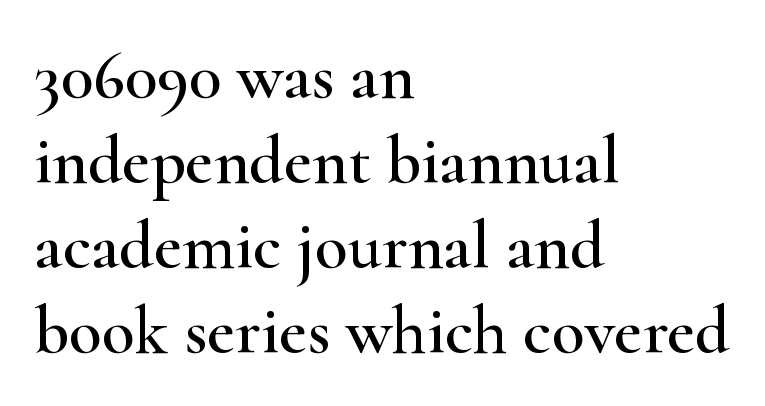
Q: Is the text italic (slanted)? A: No, it is upright.
Q: Is the typeface a serif or a sans-serif typeface? A: Serif.
Q: Is the text underlined? A: No.
Q: How is the paragraph aligned? A: Left-aligned.
Q: Is the spacing between letters normal or unusually wide? A: Normal.
Q: Is the spacing between lines tight, normal or loose? A: Normal.
Q: Width (condensed, normal, or wide)? A: Wide.
Q: Stroke contrast? A: High.
Q: x-height? A: Small.
Q: Monospaced? A: No.
